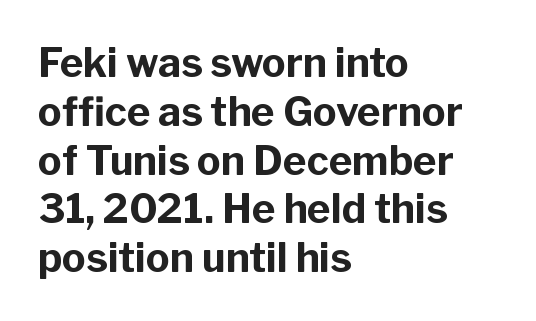
The image shows 40 px bold sans-serif type, upright; set left-aligned, line spacing 1.22x, normal letter spacing, not underlined; low stroke contrast and a medium x-height.
